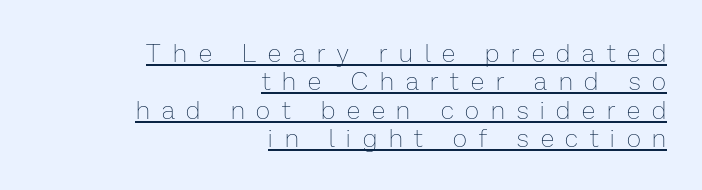
Q: Is the text bold? A: No.
Q: Is the text italic (slanted)? A: No, it is upright.
Q: Is the text underlined? A: Yes.
Q: How is the paragraph aligned? A: Right-aligned.
Q: Is the spacing between letters normal or unusually wide? A: Unusually wide.
Q: Is the spacing between lines tight, normal or loose? A: Tight.
